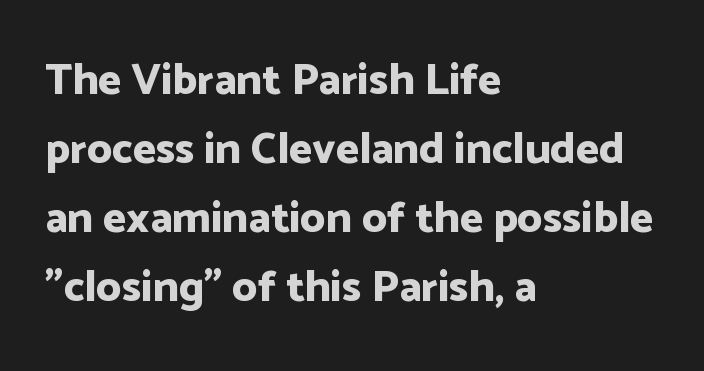
Is there much room between lines? A standard amount, neither cramped nor airy. Grotesque or geometric, the face here clearly has no serifs. The letters advance in unequal steps, a hallmark of proportional type. The paragraph has a hard left edge and a soft right edge. The passage shown is not underscored anywhere.
